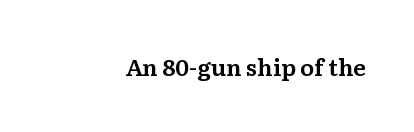
Q: Is the text italic (slanted)? A: No, it is upright.
Q: Is the text underlined? A: No.
Q: Is the spacing between letters normal or unusually wide? A: Normal.
